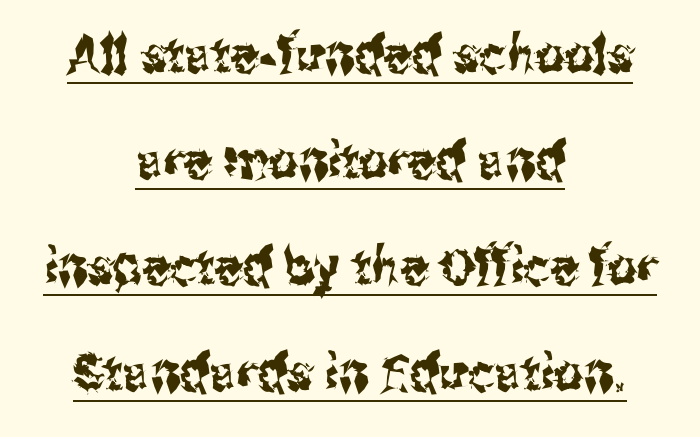
The image shows 51 px condensed sans-serif type, upright; set centered, loose line spacing (2.08x), normal letter spacing, underlined; medium stroke contrast and a medium x-height.
